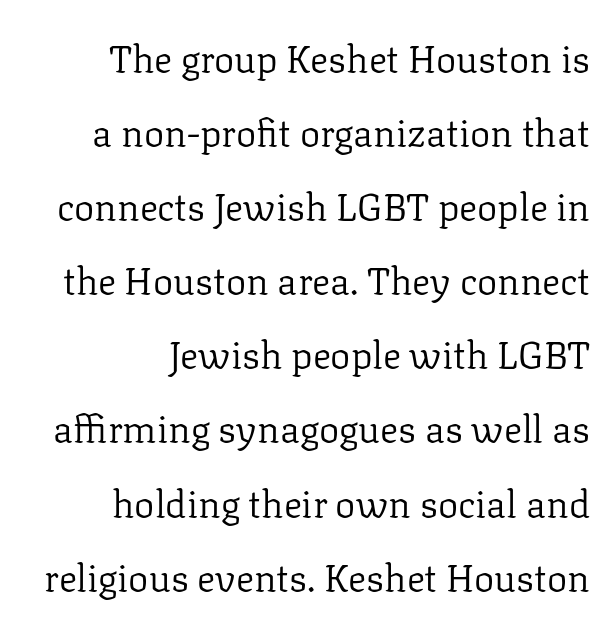
The image shows 38 px regular-weight serif type, upright; set right-aligned, loose line spacing (1.95x), normal letter spacing, not underlined; low stroke contrast and a medium x-height.
